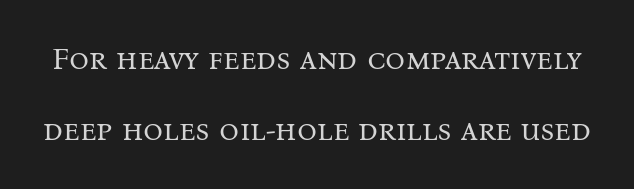
The image shows 31 px regular-weight serif type, upright; set loose line spacing (2.28x), normal letter spacing, not underlined; medium stroke contrast and a medium x-height.
